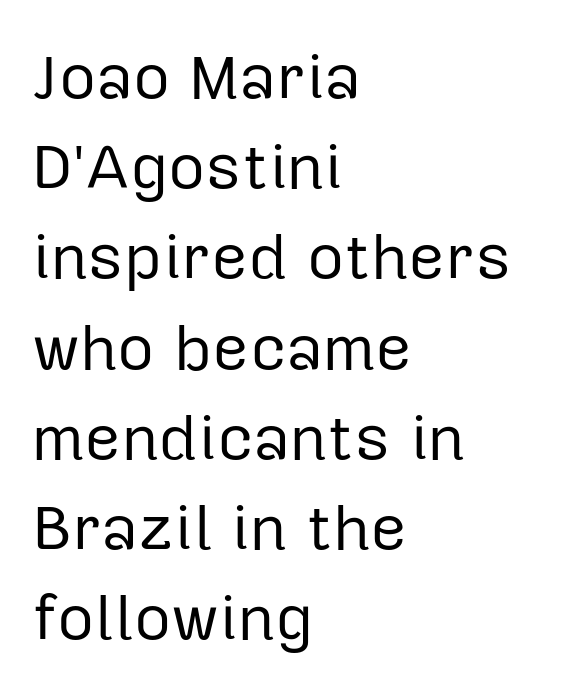
Q: Is the text bold? A: No.
Q: Is the text italic (slanted)? A: No, it is upright.
Q: Is the typeface a serif or a sans-serif typeface? A: Sans-serif.
Q: Is the text underlined? A: No.
Q: How is the paragraph aligned? A: Left-aligned.
Q: Is the spacing between letters normal or unusually wide? A: Normal.
Q: Is the spacing between lines tight, normal or loose? A: Normal.
Q: Width (condensed, normal, or wide)? A: Normal.
Q: Stroke contrast? A: Low.
Q: x-height? A: Medium.
Q: Monospaced? A: No.
